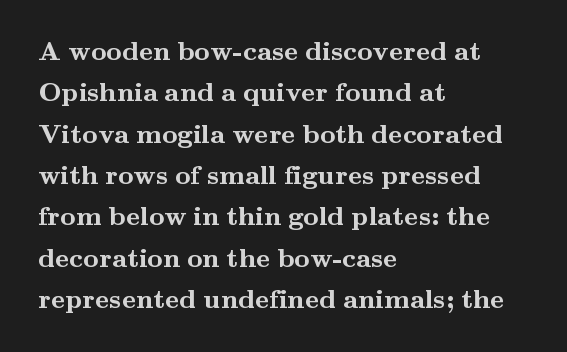
The image shows 27 px bold type, upright; set left-aligned, normal line spacing (1.53x), normal letter spacing, not underlined.
